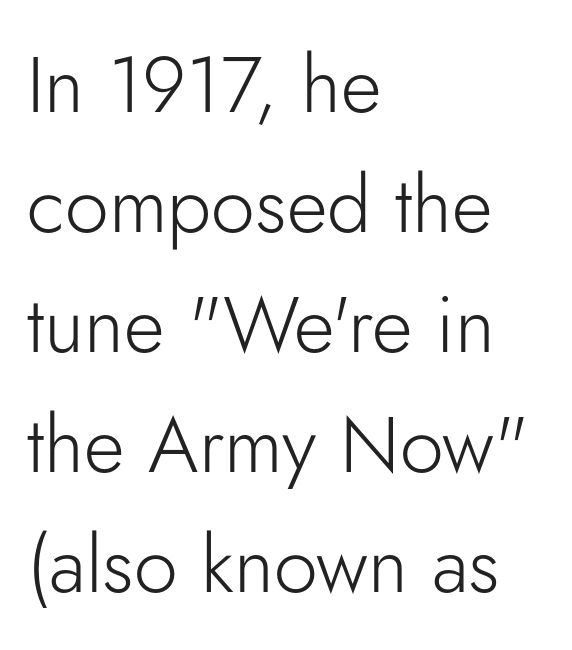
{"serif": "no", "italic": "no", "bold": "no", "weight": "light", "width": "normal", "stroke_contrast": "low", "x_height": "small", "monospaced": "no", "underline": "no", "align": "left", "line_spacing": "normal", "line_spacing_ratio": 1.52, "letter_spacing": "normal", "letter_spacing_em": 0.0, "glyph_px": 79}
